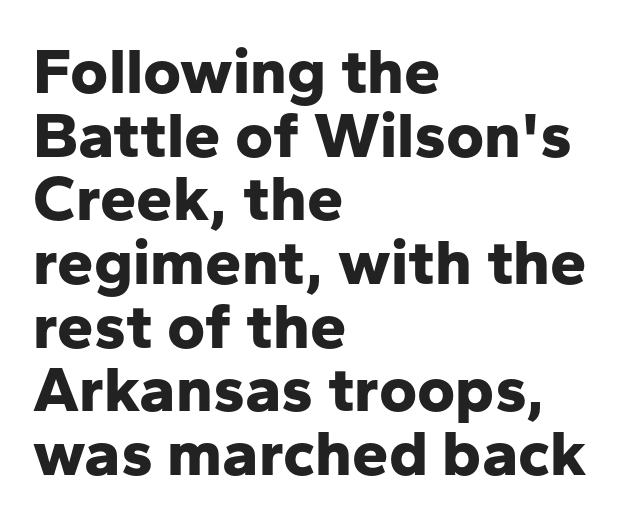
Each line starts at the same left margin while the right side varies. Vertically, the passage feels compressed, each row crowding the next. Check the space under the baseline: it is left empty. Caption: standard tracking, unaltered.
